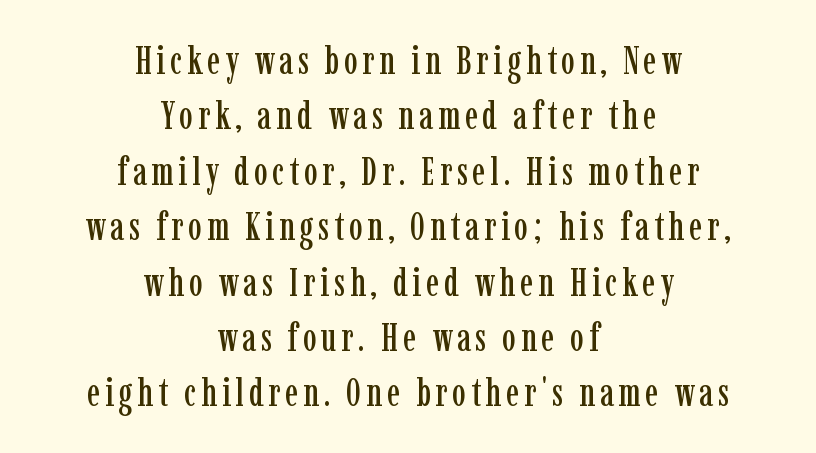
Q: Is the text italic (slanted)? A: No, it is upright.
Q: Is the typeface a serif or a sans-serif typeface? A: Serif.
Q: Is the text underlined? A: No.
Q: How is the paragraph aligned? A: Centered.
Q: Is the spacing between lines tight, normal or loose? A: Normal.
Q: Width (condensed, normal, or wide)? A: Condensed.
Q: Stroke contrast? A: Low.
Q: x-height? A: Medium.
Q: Monospaced? A: No.
